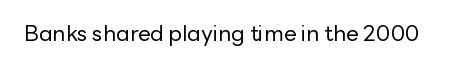
{"italic": "no", "bold": "no", "underline": "no", "letter_spacing": "normal", "letter_spacing_em": 0.0, "glyph_px": 22}
